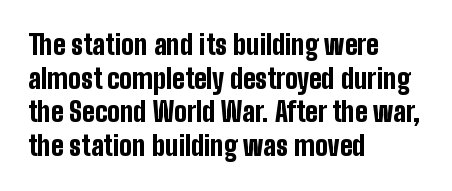
Q: Is the text bold? A: Yes.
Q: Is the text italic (slanted)? A: No, it is upright.
Q: Is the text underlined? A: No.
Q: How is the paragraph aligned? A: Left-aligned.
Q: Is the spacing between letters normal or unusually wide? A: Normal.
Q: Is the spacing between lines tight, normal or loose? A: Normal.
